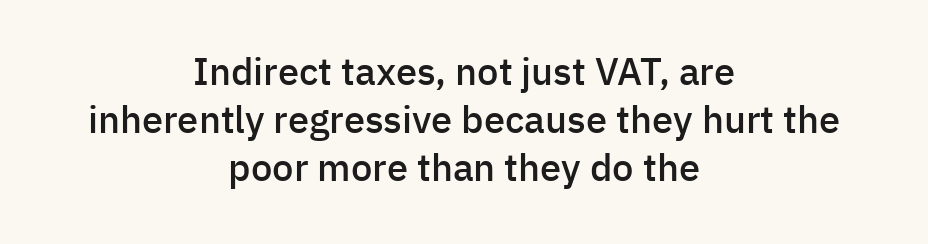
Q: Is the text bold? A: Semi-bold.
Q: Is the text italic (slanted)? A: No, it is upright.
Q: Is the typeface a serif or a sans-serif typeface? A: Sans-serif.
Q: Is the text underlined? A: No.
Q: How is the paragraph aligned? A: Centered.
Q: Is the spacing between letters normal or unusually wide? A: Normal.
Q: Is the spacing between lines tight, normal or loose? A: Normal.
Q: Width (condensed, normal, or wide)? A: Normal.
Q: Stroke contrast? A: Low.
Q: x-height? A: Medium.
Q: Monospaced? A: No.
